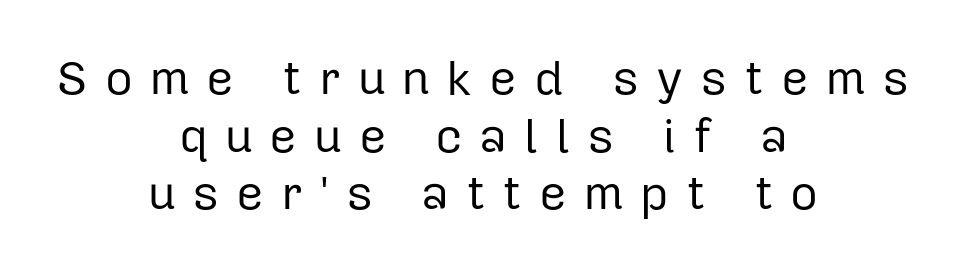
Only glyphs here, with clear space below each row. The letters advance in unequal steps, a hallmark of proportional type. If you folded the block vertically in half, each line would mirror itself in length. Stroke thickness stays within the range of a standard reading face or lighter.
